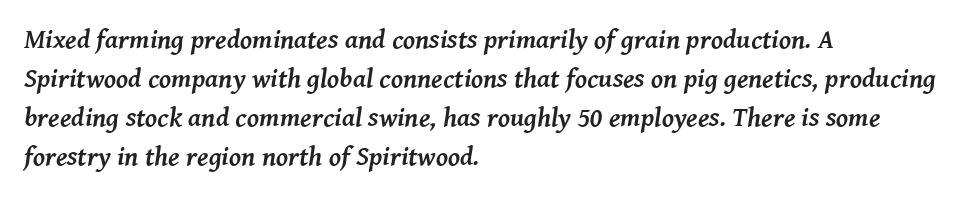
The lines are quadded left. Plain, unruled lines of type. The glyphs have the mass of a bold cut. If you drew a line through each stem, it would be angled.
